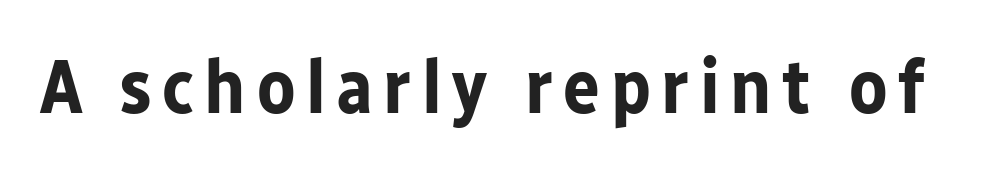
The image shows 77 px bold sans-serif type, upright; set not underlined; low stroke contrast and a medium x-height.
